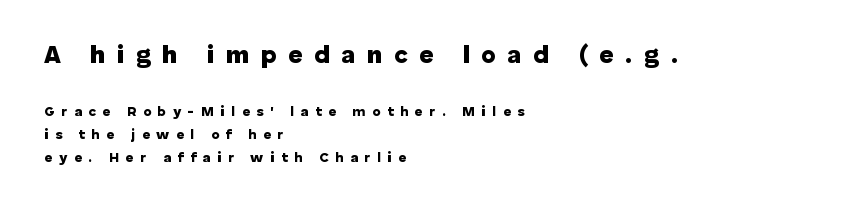
{"italic": "no", "bold": "yes", "underline": "no", "align": "left", "line_spacing": "normal", "line_spacing_ratio": 1.65, "letter_spacing": "wide", "letter_spacing_em": 0.46, "larger_block": "first", "size_ratio": 1.79, "glyph_px": 25}
